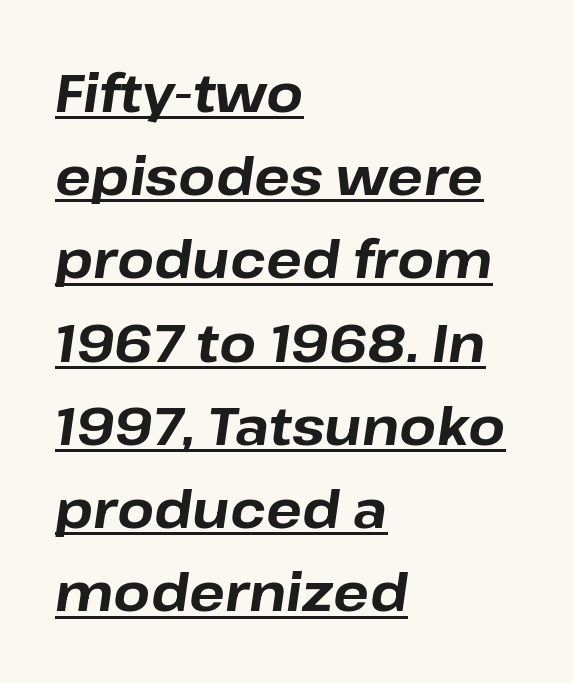
The image shows 53 px bold type, italic (leaning right); set left-aligned, normal line spacing (1.57x), normal letter spacing, underlined; low stroke contrast and a medium x-height.
